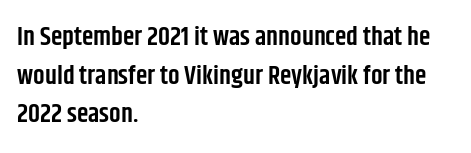
What stands out about the letter spacing? Nothing — it is the standard amount. Where is the straight margin? On the left. The glyphs are unaccompanied by any horizontal stroke below them. Is there any slant? The stems are plumb. The leading is moderate, giving the passage an even texture.
